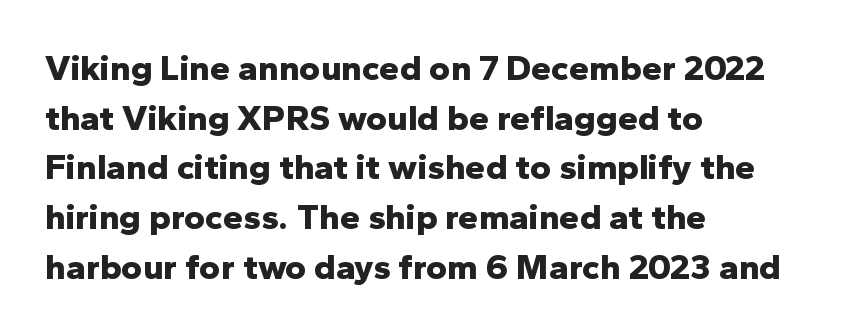
Q: Is the text bold? A: Yes.
Q: Is the text italic (slanted)? A: No, it is upright.
Q: Is the typeface a serif or a sans-serif typeface? A: Sans-serif.
Q: Is the text underlined? A: No.
Q: How is the paragraph aligned? A: Left-aligned.
Q: Is the spacing between letters normal or unusually wide? A: Normal.
Q: Is the spacing between lines tight, normal or loose? A: Normal.
Q: Width (condensed, normal, or wide)? A: Normal.
Q: Stroke contrast? A: Low.
Q: x-height? A: Medium.
Q: Monospaced? A: No.
